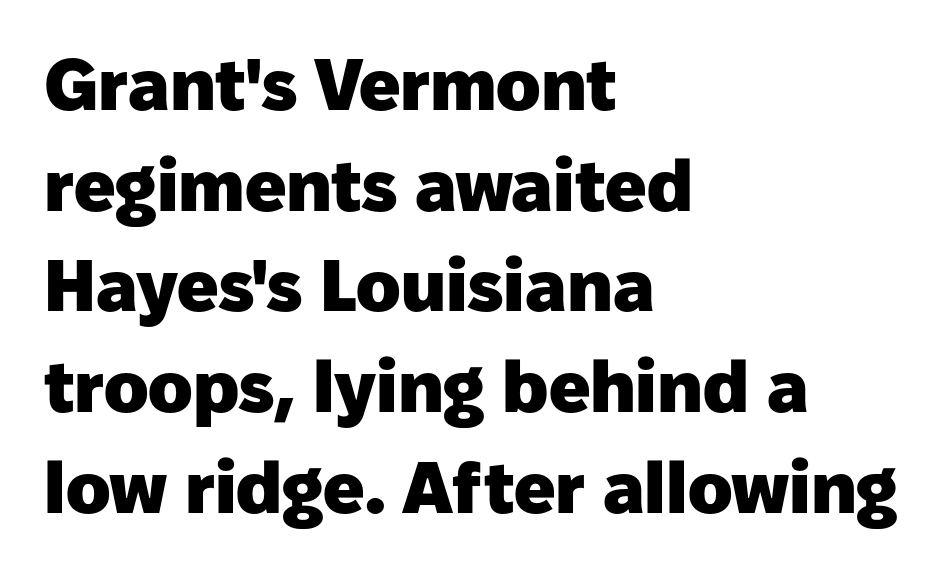
The image shows 73 px heavy sans-serif type, upright; set left-aligned, normal line spacing (1.38x), normal letter spacing, not underlined; low stroke contrast and a medium x-height.
